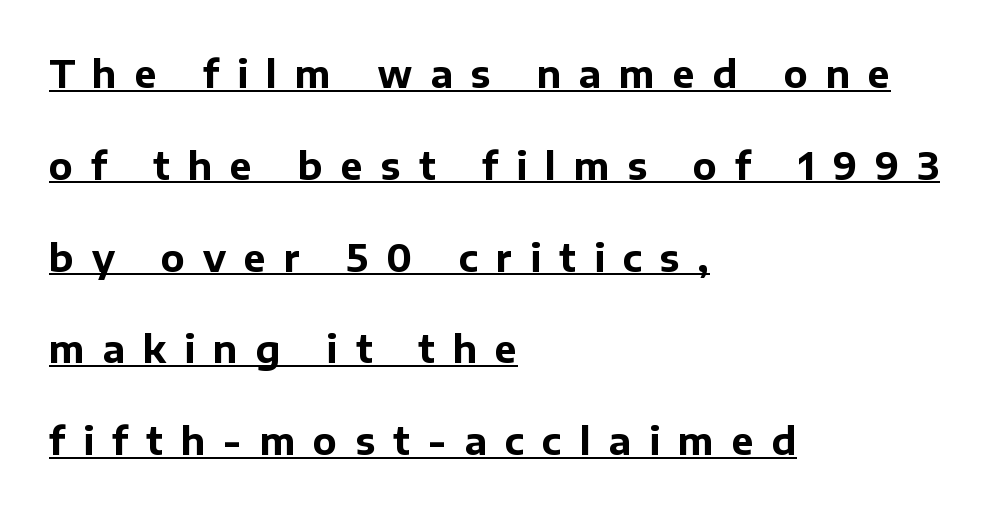
Q: Is the text bold? A: Yes.
Q: Is the text italic (slanted)? A: No, it is upright.
Q: Is the typeface a serif or a sans-serif typeface? A: Sans-serif.
Q: Is the text underlined? A: Yes.
Q: How is the paragraph aligned? A: Left-aligned.
Q: Is the spacing between letters normal or unusually wide? A: Unusually wide.
Q: Is the spacing between lines tight, normal or loose? A: Loose.
Q: Width (condensed, normal, or wide)? A: Normal.
Q: Stroke contrast? A: Low.
Q: x-height? A: Medium.
Q: Monospaced? A: No.
